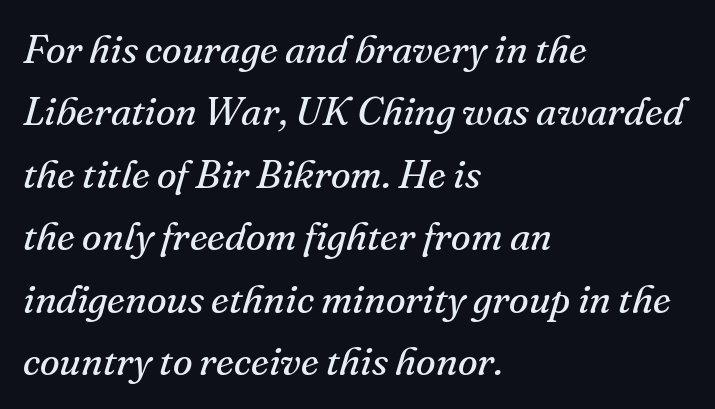
The image shows 40 px regular-weight serif type, italic (leaning right); set left-aligned, normal line spacing (1.56x), normal letter spacing, not underlined; medium stroke contrast and a small x-height.
